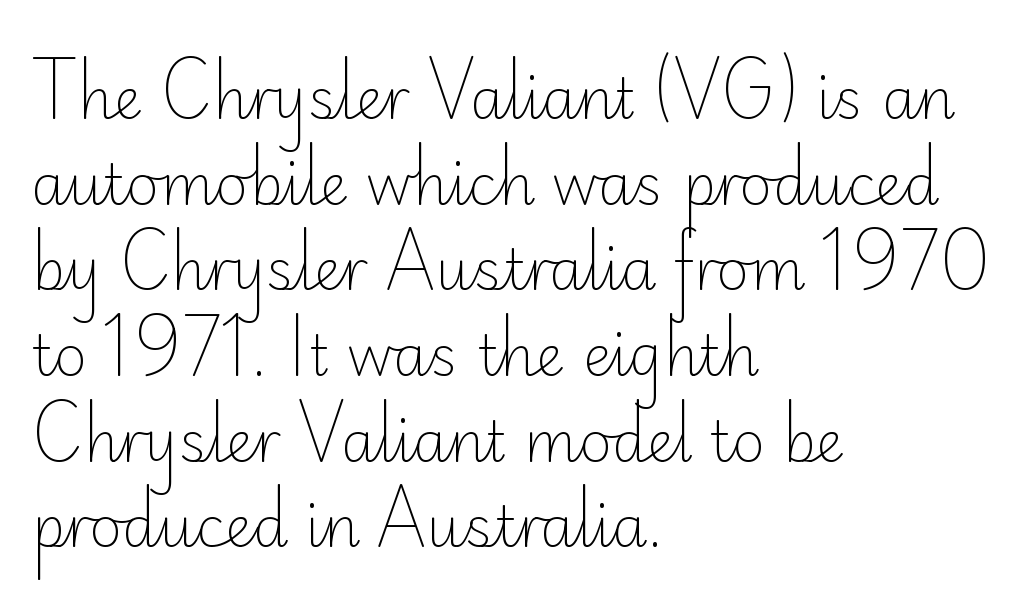
Compared with typical body copy, the letter spacing here is the same. Descenders hang freely into open space. Notice how descenders clear the ascenders below comfortably — that's standard leading. This sample is left-justified, so line endings fall wherever the words run out. Each letter's strokes conclude bluntly, with no projecting serifs.
